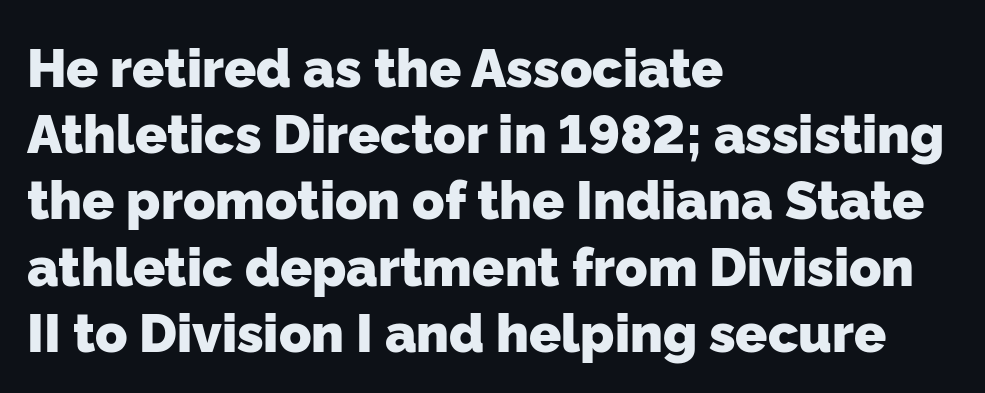
Q: Is the text bold? A: Yes.
Q: Is the typeface a serif or a sans-serif typeface? A: Sans-serif.
Q: Is the text underlined? A: No.
Q: How is the paragraph aligned? A: Left-aligned.
Q: Is the spacing between letters normal or unusually wide? A: Normal.
Q: Is the spacing between lines tight, normal or loose? A: Normal.
Q: Width (condensed, normal, or wide)? A: Normal.
Q: Stroke contrast? A: Low.
Q: x-height? A: Medium.
Q: Monospaced? A: No.
